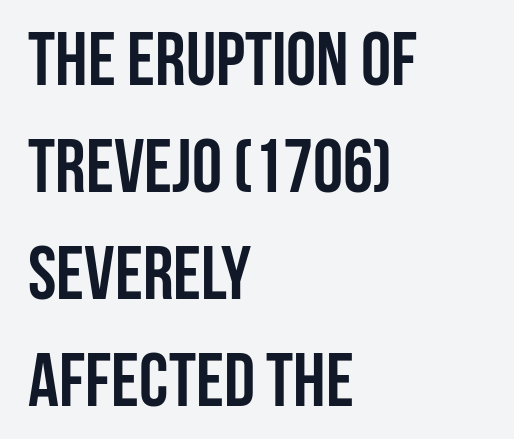
The lines in this sample share a left origin and differ only in where they stop. Upright lettering throughout. I'd describe the lettering as bold — thick and assertive. Leading: standard.
